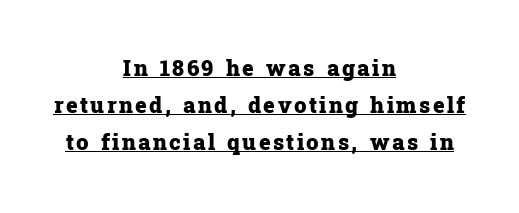
The image shows 22 px bold type, upright; set centered, normal line spacing (1.69x), underlined.
